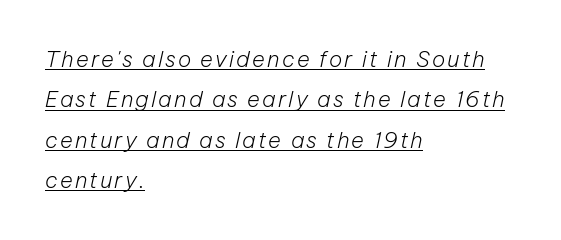
{"italic": "yes", "lean": "right", "slant_degrees": 12, "bold": "no", "underline": "yes", "align": "left", "line_spacing_ratio": 1.84, "glyph_px": 22}
